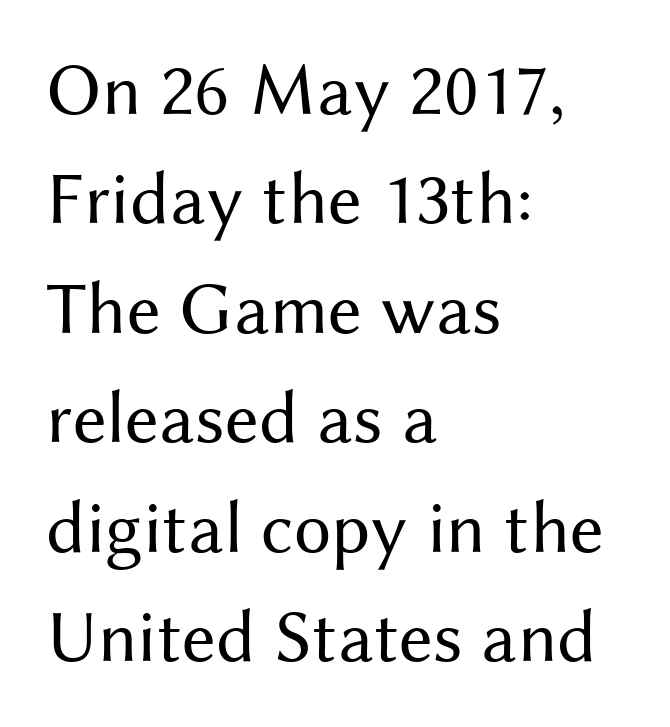
The image shows 75 px regular-weight sans-serif type, upright; set left-aligned, normal line spacing (1.46x), normal letter spacing, not underlined; medium stroke contrast and a medium x-height.
